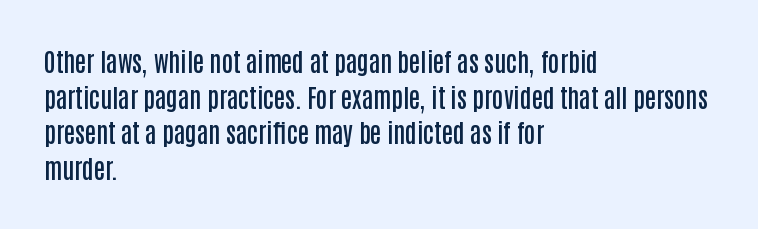
Q: Is the text bold? A: Semi-bold.
Q: Is the text italic (slanted)? A: No, it is upright.
Q: Is the text underlined? A: No.
Q: How is the paragraph aligned? A: Left-aligned.
Q: Is the spacing between letters normal or unusually wide? A: Normal.
Q: Is the spacing between lines tight, normal or loose? A: Normal.
